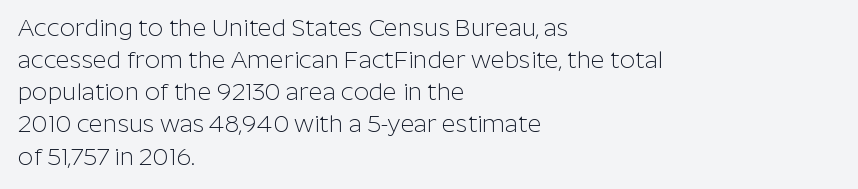
The image shows 24 px text type, upright; set left-aligned, normal line spacing (1.34x), normal letter spacing, not underlined.
